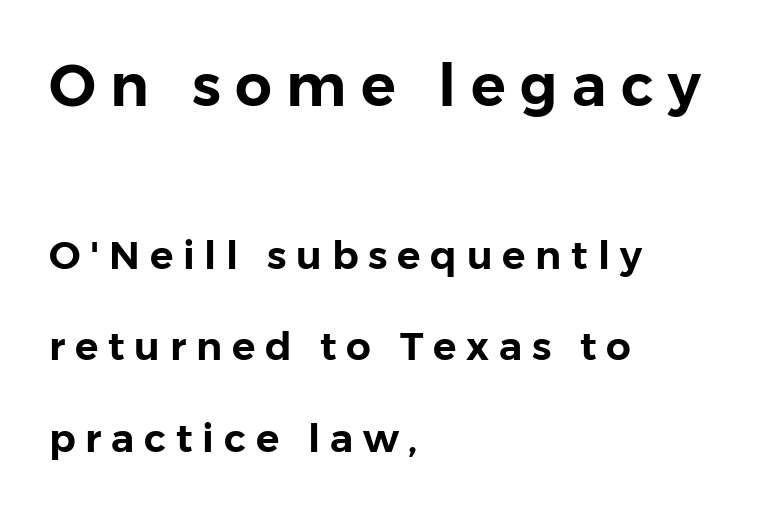
The image shows 58 px sans-serif type, upright; set left-aligned, loose line spacing (2.34x), unusually wide letter spacing (+0.25 em), not underlined; the first (top) block is 1.49x larger; low stroke contrast and a medium x-height.
